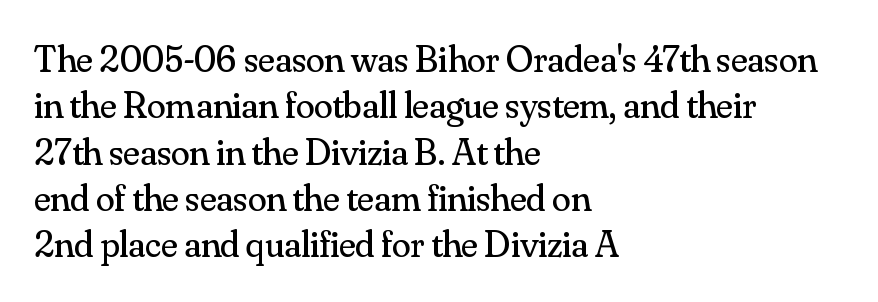
{"serif": "yes", "italic": "no", "bold": "no", "weight": "regular", "width": "normal", "stroke_contrast": "medium", "x_height": "small", "monospaced": "no", "underline": "no", "align": "left", "line_spacing_ratio": 1.22, "letter_spacing": "normal", "letter_spacing_em": 0.0, "glyph_px": 38}
